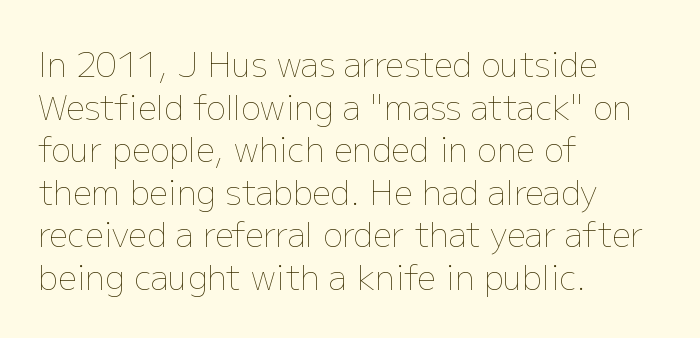
The image shows 33 px thin type, upright; set left-aligned, normal line spacing (1.29x), normal letter spacing, not underlined; low stroke contrast and a medium x-height.
